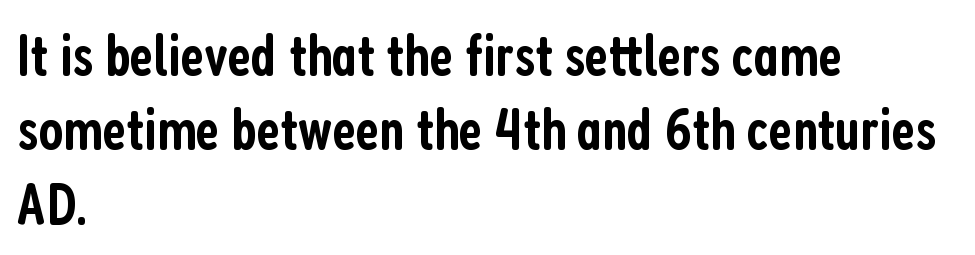
The image shows 59 px semibold, condensed sans-serif type, upright; set left-aligned, normal line spacing (1.26x), normal letter spacing, not underlined; low stroke contrast and a medium x-height.
